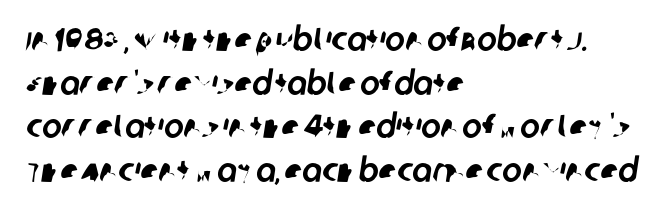
Q: Is the typeface a serif or a sans-serif typeface? A: Sans-serif.
Q: Is the text underlined? A: No.
Q: How is the paragraph aligned? A: Left-aligned.
Q: Is the spacing between letters normal or unusually wide? A: Normal.
Q: Is the spacing between lines tight, normal or loose? A: Normal.
Q: Width (condensed, normal, or wide)? A: Normal.
Q: Stroke contrast? A: Low.
Q: x-height? A: Large.
Q: Monospaced? A: No.
